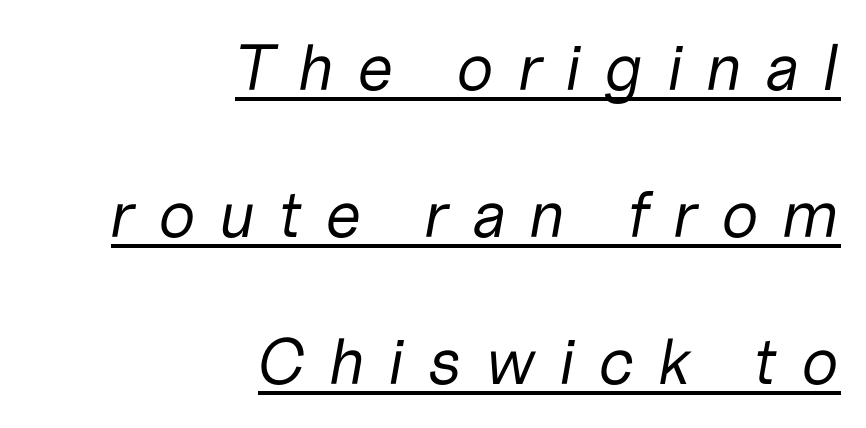
Q: Is the text bold? A: No.
Q: Is the text italic (slanted)? A: Yes, it leans right by about 10 degrees.
Q: Is the text underlined? A: Yes.
Q: How is the paragraph aligned? A: Right-aligned.
Q: Is the spacing between letters normal or unusually wide? A: Unusually wide.
Q: Is the spacing between lines tight, normal or loose? A: Loose.
Q: Width (condensed, normal, or wide)? A: Normal.
Q: Stroke contrast? A: Low.
Q: x-height? A: Medium.
Q: Monospaced? A: No.
